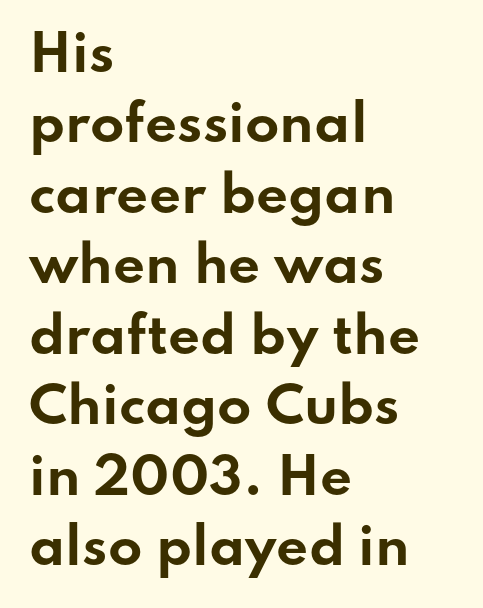
Q: Is the text bold? A: Yes.
Q: Is the text italic (slanted)? A: No, it is upright.
Q: Is the typeface a serif or a sans-serif typeface? A: Sans-serif.
Q: Is the text underlined? A: No.
Q: How is the paragraph aligned? A: Left-aligned.
Q: Is the spacing between letters normal or unusually wide? A: Normal.
Q: Is the spacing between lines tight, normal or loose? A: Normal.
Q: Width (condensed, normal, or wide)? A: Wide.
Q: Stroke contrast? A: Low.
Q: x-height? A: Small.
Q: Monospaced? A: No.
